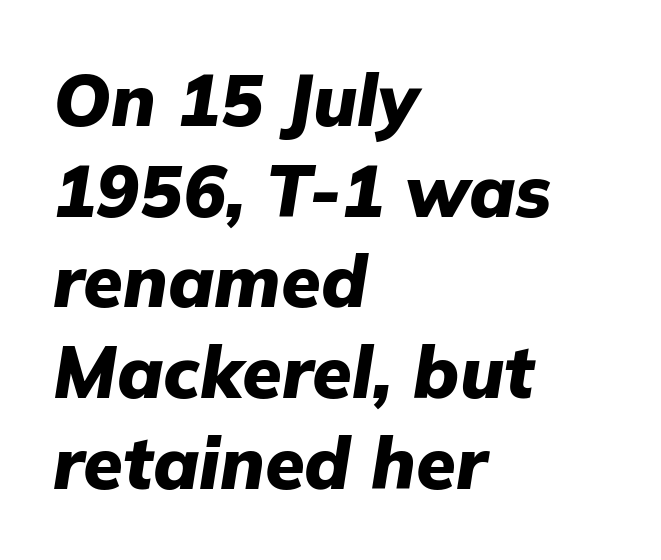
Summary of weight: heavy, a full bold. Letter spacing: default. Every row of glyphs begins at an identical x-position on the left. The designer left line spacing at the default.
